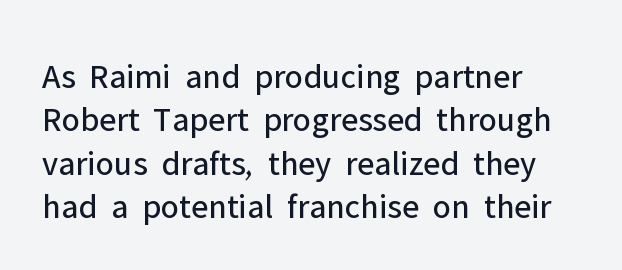
The line texture is even and compact thanks to regular tracking. Notice how the stems are strictly vertical — no italics here. Note: no serifs on the glyphs. Spacing verdict: proportional, widths tailored to each character. Has an underline been added? It has not. The text block is weighted toward the left margin, trailing off unevenly rightward.
